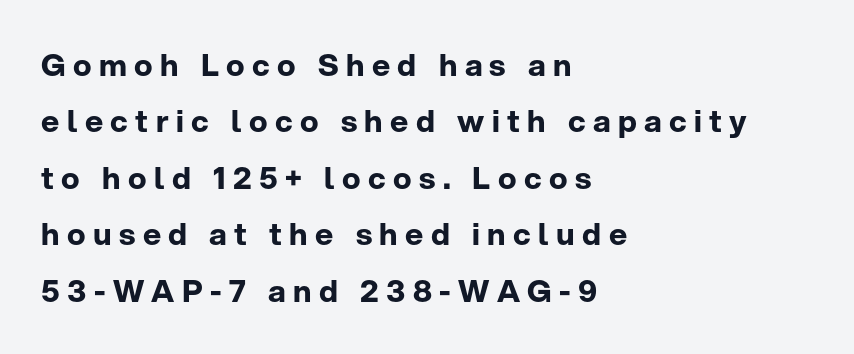
{"serif": "no", "italic": "no", "bold": "yes", "weight": "bold", "width": "normal", "stroke_contrast": "low", "x_height": "medium", "monospaced": "no", "underline": "no", "align": "left", "line_spacing_ratio": 1.82, "letter_spacing": "wide", "letter_spacing_em": 0.24, "glyph_px": 31}
